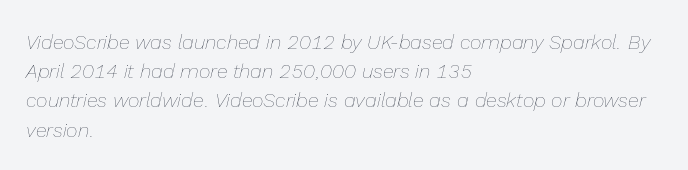
Glance below the letters and you will spot only blank space. If you drew a ruler down the left edge, every line would touch it. The characters are drawn with everyday or finer stroke widths. Letter spacing: default. Leading: standard.
